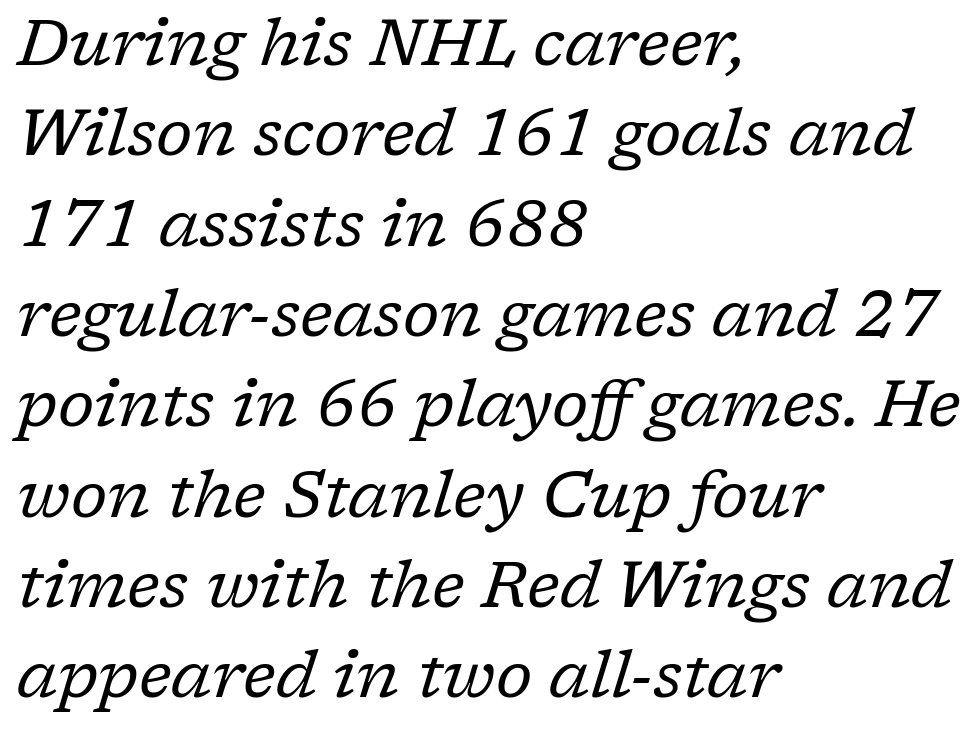
Q: Is the text bold? A: No.
Q: Is the text italic (slanted)? A: Yes, it leans right by about 17 degrees.
Q: Is the typeface a serif or a sans-serif typeface? A: Serif.
Q: Is the text underlined? A: No.
Q: How is the paragraph aligned? A: Left-aligned.
Q: Is the spacing between letters normal or unusually wide? A: Normal.
Q: Is the spacing between lines tight, normal or loose? A: Normal.
Q: Width (condensed, normal, or wide)? A: Normal.
Q: Stroke contrast? A: Low.
Q: x-height? A: Medium.
Q: Monospaced? A: No.
